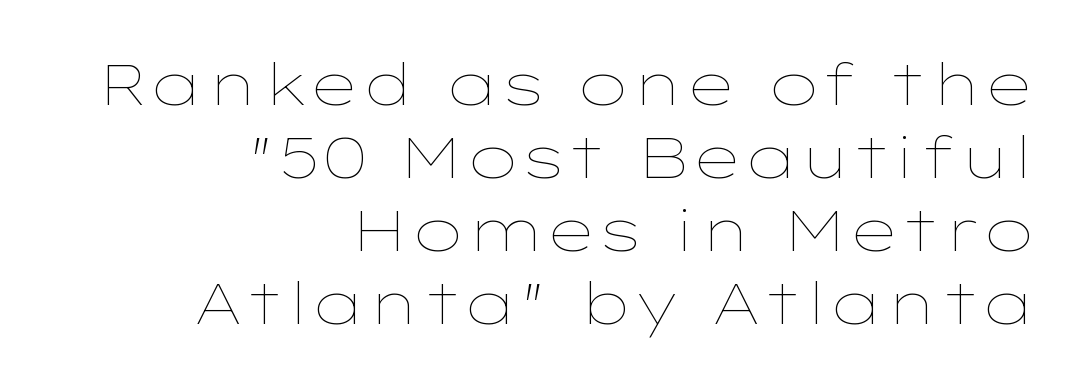
The image shows 58 px thin, wide type, upright; set right-aligned, normal line spacing (1.26x), normal letter spacing, not underlined; low stroke contrast and a medium x-height.
